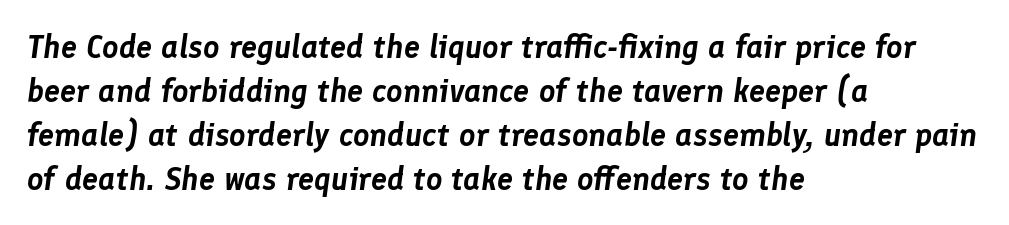
This block has exactly the height ordinary leading produces. Casual observation: everything's shoved over to the left. The face used here is proportionally spaced, like ordinary book or web type. You can tell it's italic because the verticals aren't actually vertical. The rendering keeps characters at their native spacing.
